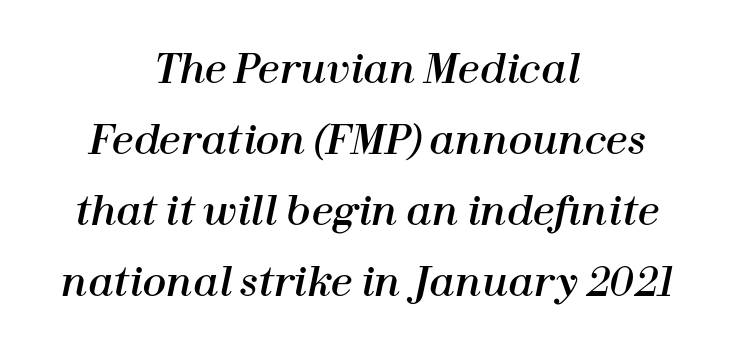
Q: Is the text italic (slanted)? A: Yes, it leans right by about 12 degrees.
Q: Is the text underlined? A: No.
Q: How is the paragraph aligned? A: Centered.
Q: Is the spacing between letters normal or unusually wide? A: Normal.
Q: Width (condensed, normal, or wide)? A: Normal.
Q: Stroke contrast? A: High.
Q: x-height? A: Medium.
Q: Monospaced? A: No.
